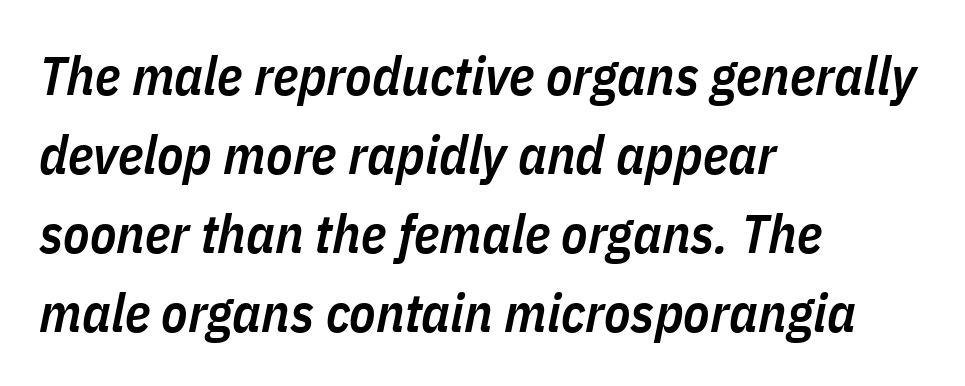
You could not count columns in this text — the font is proportionally spaced. When letters slant like this, we call the style italic. What weight is shown? A semibold, between regular and bold. The space directly below the letters is spotless. These lines keep a tight, regular rhythm from letter to letter.
